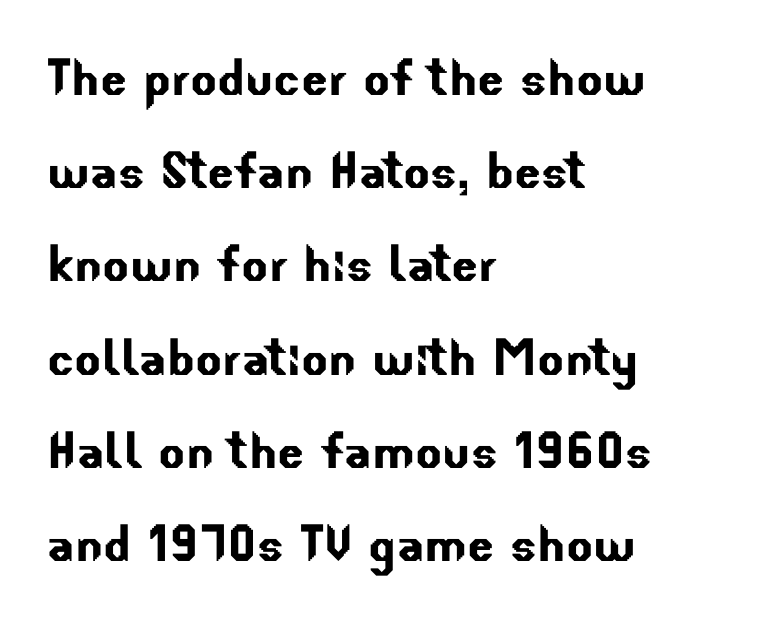
The image shows 63 px sans-serif type; set left-aligned, normal line spacing (1.48x), normal letter spacing, not underlined; low stroke contrast and a small x-height.
